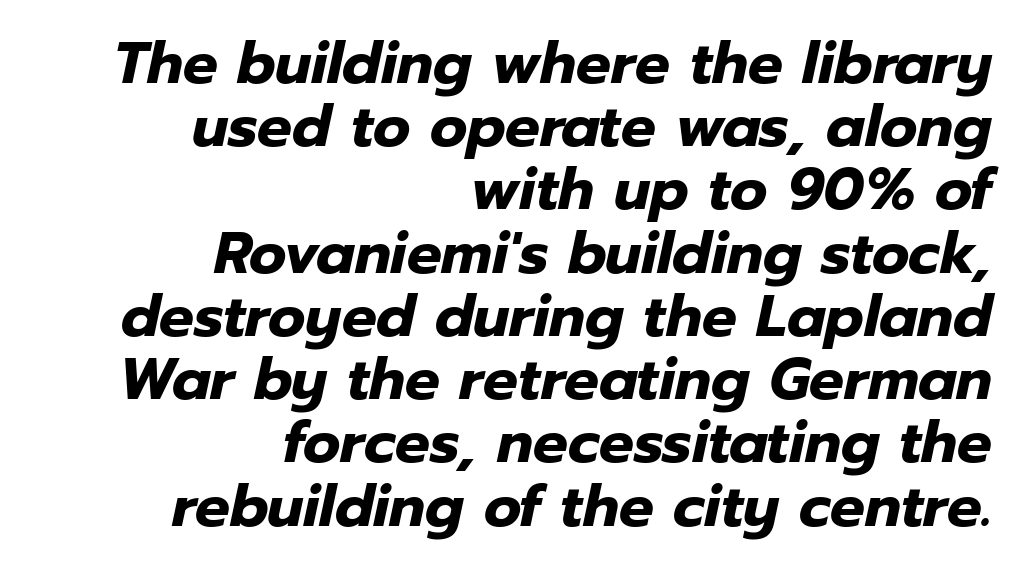
Q: Is the text bold? A: Yes.
Q: Is the text italic (slanted)? A: Yes, it leans right by about 12 degrees.
Q: Is the text underlined? A: No.
Q: How is the paragraph aligned? A: Right-aligned.
Q: Is the spacing between letters normal or unusually wide? A: Normal.
Q: Is the spacing between lines tight, normal or loose? A: Tight.
Q: Width (condensed, normal, or wide)? A: Normal.
Q: Stroke contrast? A: Low.
Q: x-height? A: Medium.
Q: Monospaced? A: No.
